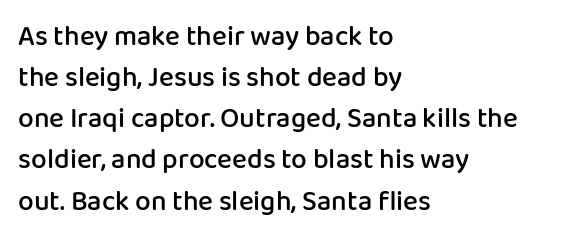
{"serif": "no", "italic": "no", "bold": "semi", "weight": "semibold", "width": "normal", "stroke_contrast": "low", "x_height": "medium", "monospaced": "no", "underline": "no", "align": "left", "line_spacing": "normal", "line_spacing_ratio": 1.47, "letter_spacing": "normal", "letter_spacing_em": 0.0, "glyph_px": 28}
